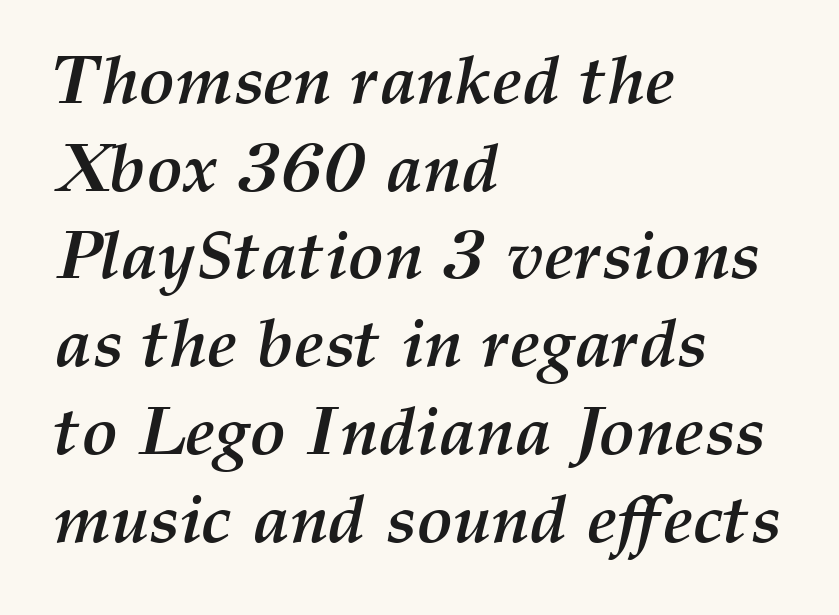
{"italic": "yes", "lean": "right", "slant_degrees": 12, "bold": "yes", "weight": "semibold", "width": "normal", "stroke_contrast": "medium", "x_height": "medium", "monospaced": "no", "underline": "no", "align": "left", "line_spacing": "normal", "line_spacing_ratio": 1.29, "letter_spacing": "normal", "letter_spacing_em": 0.0, "glyph_px": 68}
